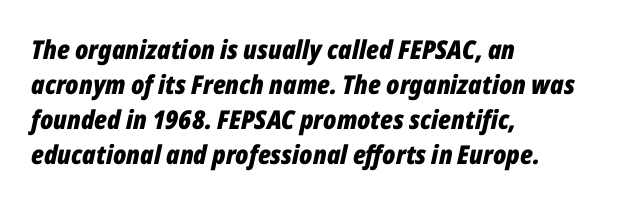
The image shows 26 px bold type, italic (leaning right); set left-aligned, normal line spacing (1.35x), normal letter spacing, not underlined.
